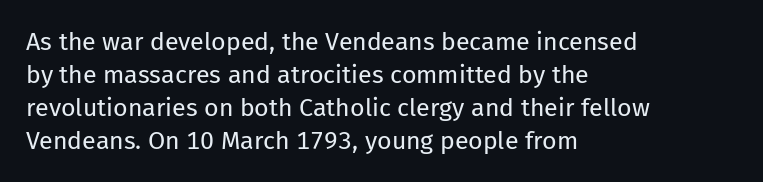
The setting favours the left margin, as ordinary paragraphs usually do. The letters stand upright; this is a roman face. Does the leading feel generous? No, just average. The passage shown has conventional tracking throughout. Each stroke keeps to a modest, everyday thickness or less.
